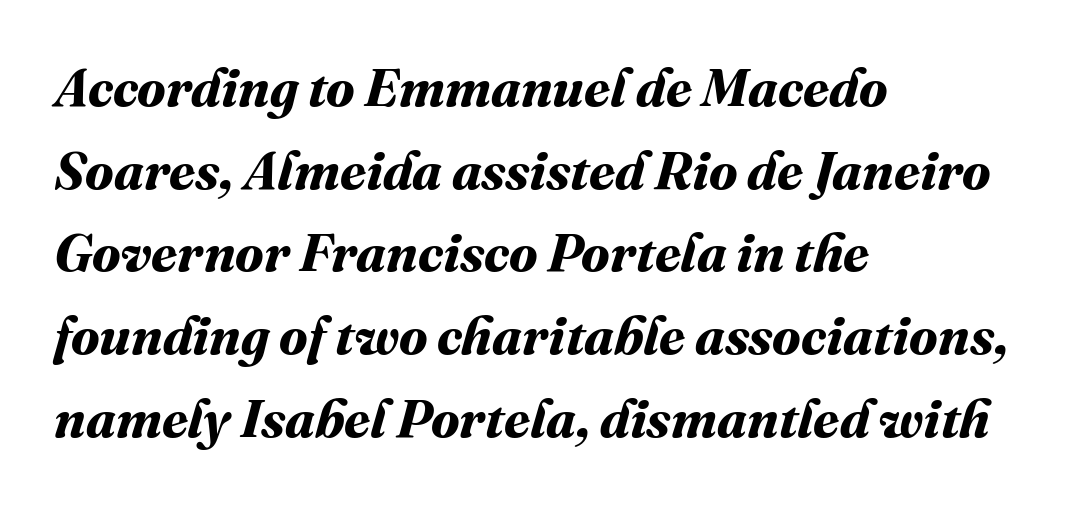
{"bold": "yes", "weight": "bold", "width": "normal", "stroke_contrast": "medium", "x_height": "medium", "monospaced": "no", "underline": "no", "align": "left", "line_spacing": "normal", "line_spacing_ratio": 1.56, "letter_spacing": "normal", "letter_spacing_em": 0.0, "glyph_px": 53}
